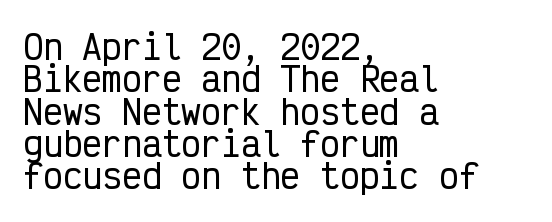
The image shows 33 px condensed sans-serif type, upright, monospaced; set left-aligned, tight line spacing (0.98x), normal letter spacing, not underlined; low stroke contrast and a medium x-height.
